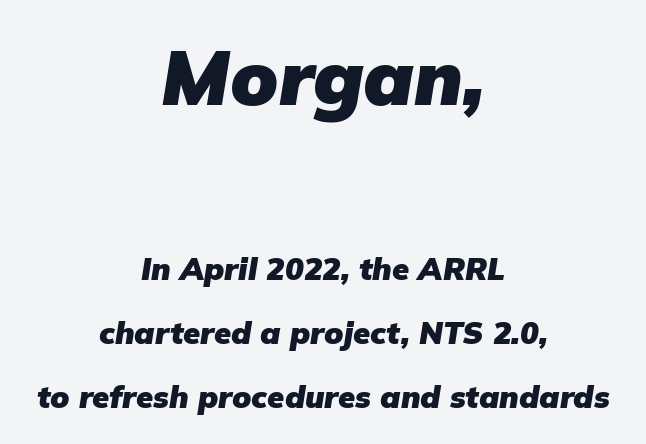
Q: Is the text bold? A: Yes.
Q: Is the text italic (slanted)? A: Yes, it leans right by about 9 degrees.
Q: Is the text underlined? A: No.
Q: How is the paragraph aligned? A: Centered.
Q: Is the spacing between letters normal or unusually wide? A: Normal.
Q: Is the spacing between lines tight, normal or loose? A: Loose.
Q: Which block of text is set in a larger size, the first (top) or the second (bottom)? A: The first (top) one.
Q: Width (condensed, normal, or wide)? A: Normal.
Q: Stroke contrast? A: Low.
Q: x-height? A: Medium.
Q: Monospaced? A: No.
